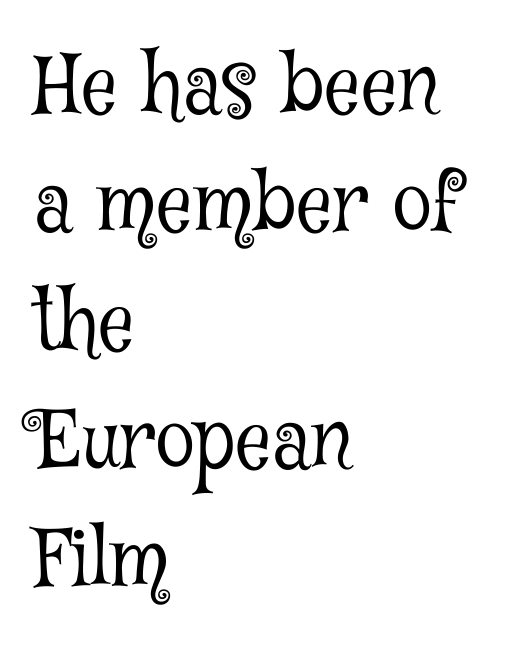
{"serif": "yes", "italic": "no", "bold": "no", "weight": "light", "width": "condensed", "stroke_contrast": "low", "x_height": "medium", "monospaced": "no", "underline": "no", "align": "left", "line_spacing": "normal", "line_spacing_ratio": 1.48, "letter_spacing": "normal", "letter_spacing_em": 0.0, "glyph_px": 80}
